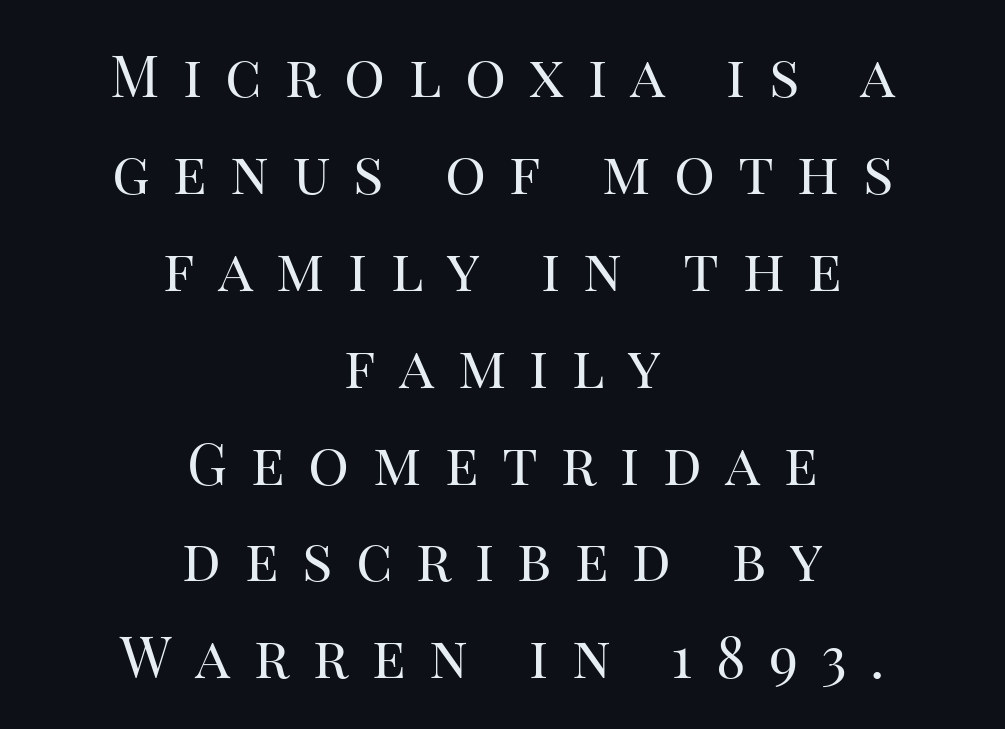
Q: Is the text bold? A: No.
Q: Is the text italic (slanted)? A: No, it is upright.
Q: Is the typeface a serif or a sans-serif typeface? A: Serif.
Q: Is the text underlined? A: No.
Q: How is the paragraph aligned? A: Centered.
Q: Is the spacing between letters normal or unusually wide? A: Unusually wide.
Q: Is the spacing between lines tight, normal or loose? A: Normal.
Q: Width (condensed, normal, or wide)? A: Normal.
Q: Stroke contrast? A: High.
Q: x-height? A: Large.
Q: Monospaced? A: No.
